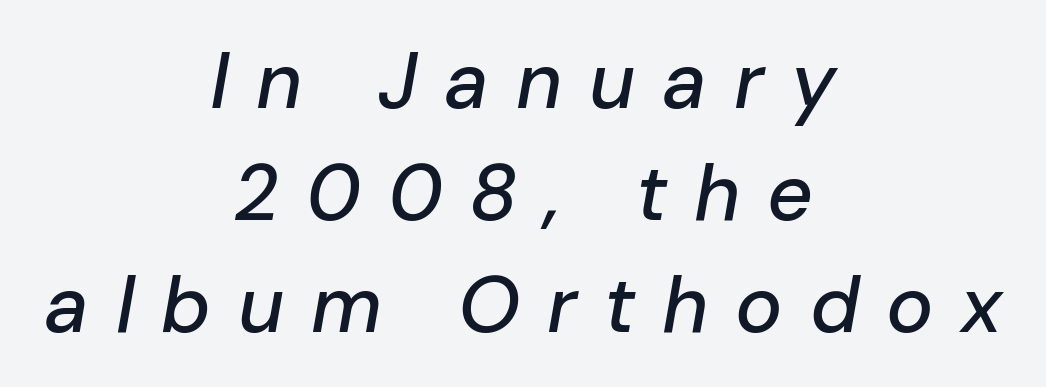
{"italic": "yes", "lean": "right", "slant_degrees": 10, "width": "normal", "stroke_contrast": "low", "x_height": "medium", "monospaced": "no", "underline": "no", "align": "center", "line_spacing": "normal", "line_spacing_ratio": 1.42, "letter_spacing": "wide", "letter_spacing_em": 0.34, "glyph_px": 79}
